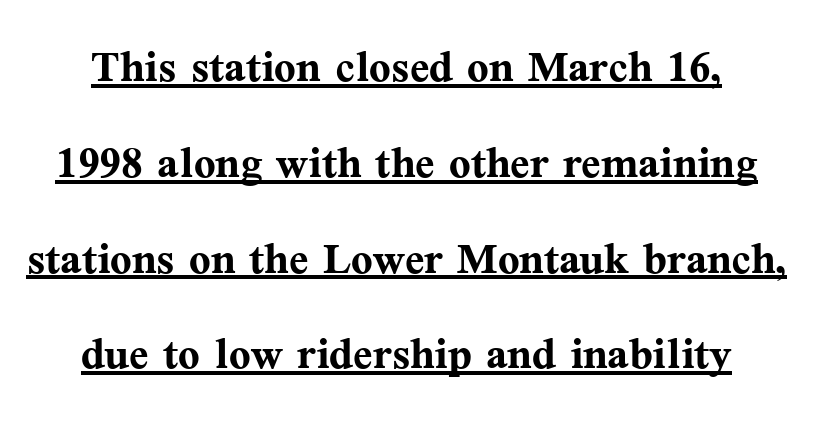
Q: Is the text bold? A: Yes.
Q: Is the text italic (slanted)? A: No, it is upright.
Q: Is the typeface a serif or a sans-serif typeface? A: Serif.
Q: Is the text underlined? A: Yes.
Q: How is the paragraph aligned? A: Centered.
Q: Is the spacing between letters normal or unusually wide? A: Normal.
Q: Is the spacing between lines tight, normal or loose? A: Normal.
Q: Width (condensed, normal, or wide)? A: Normal.
Q: Stroke contrast? A: Medium.
Q: x-height? A: Medium.
Q: Monospaced? A: No.
